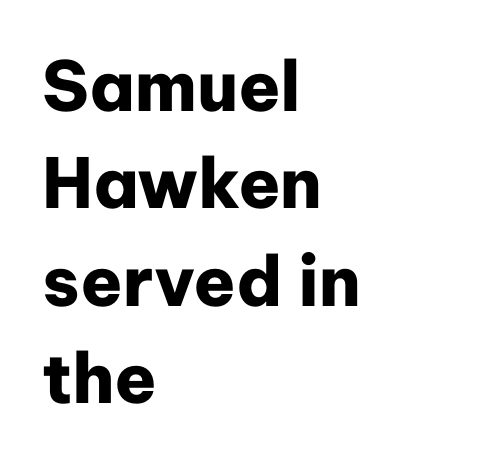
The image shows 69 px heavy sans-serif type, upright; set left-aligned, normal line spacing (1.41x), normal letter spacing, not underlined; low stroke contrast and a medium x-height.
